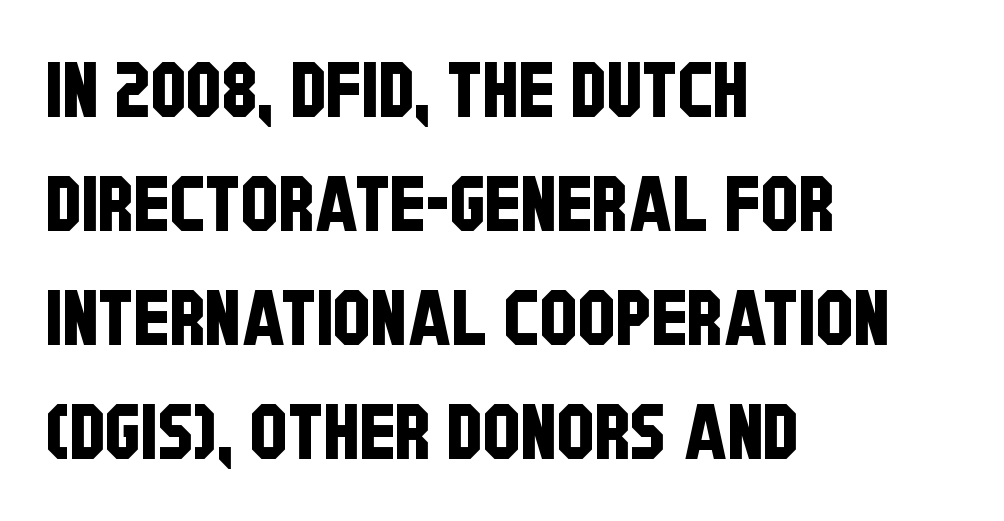
The image shows 76 px condensed sans-serif type; set left-aligned, normal line spacing (1.5x), normal letter spacing, not underlined; low stroke contrast and a large x-height.
